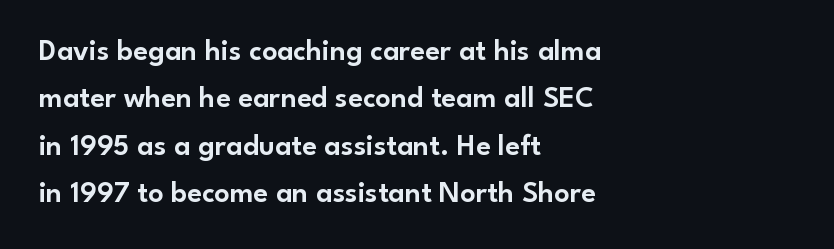
Q: Is the text italic (slanted)? A: No, it is upright.
Q: Is the typeface a serif or a sans-serif typeface? A: Sans-serif.
Q: Is the text underlined? A: No.
Q: How is the paragraph aligned? A: Left-aligned.
Q: Is the spacing between letters normal or unusually wide? A: Normal.
Q: Is the spacing between lines tight, normal or loose? A: Normal.
Q: Width (condensed, normal, or wide)? A: Normal.
Q: Stroke contrast? A: Low.
Q: x-height? A: Small.
Q: Monospaced? A: No.
